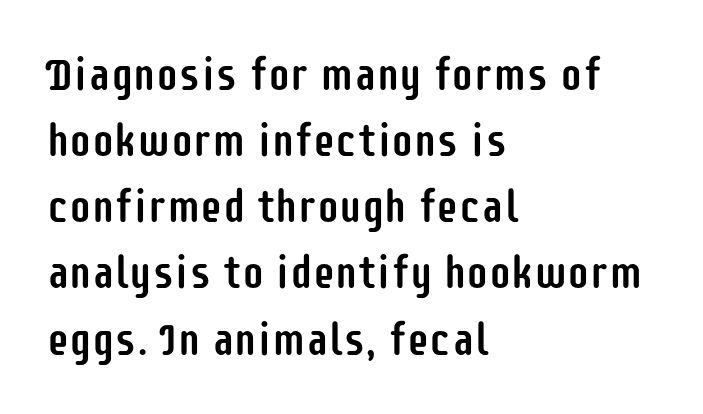
The image shows 45 px condensed sans-serif type, upright; set left-aligned, normal line spacing (1.47x), normal letter spacing, not underlined; low stroke contrast and a large x-height.
